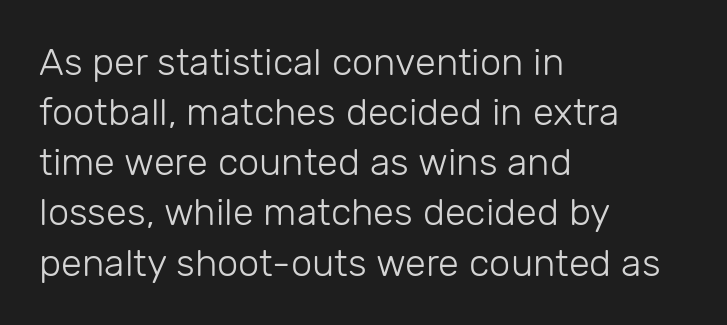
{"serif": "no", "italic": "no", "bold": "no", "weight": "light", "width": "normal", "stroke_contrast": "low", "x_height": "medium", "monospaced": "no", "underline": "no", "align": "left", "line_spacing": "normal", "line_spacing_ratio": 1.32, "letter_spacing": "normal", "letter_spacing_em": 0.0, "glyph_px": 38}
